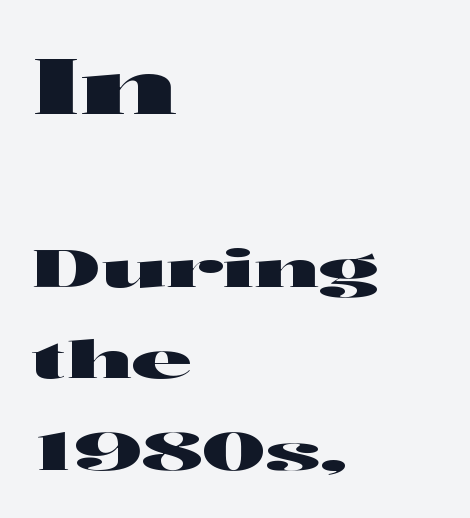
Q: Is the text italic (slanted)? A: No, it is upright.
Q: Is the typeface a serif or a sans-serif typeface? A: Sans-serif.
Q: Is the text underlined? A: No.
Q: How is the paragraph aligned? A: Left-aligned.
Q: Is the spacing between letters normal or unusually wide? A: Normal.
Q: Which block of text is set in a larger size, the first (top) or the second (bottom)? A: The first (top) one.
Q: Width (condensed, normal, or wide)? A: Wide.
Q: Stroke contrast? A: High.
Q: x-height? A: Medium.
Q: Monospaced? A: No.
